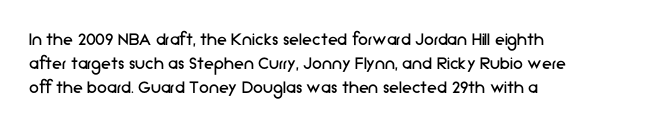
{"italic": "no", "bold": "no", "underline": "no", "align": "left", "line_spacing_ratio": 1.21, "letter_spacing": "normal", "letter_spacing_em": 0.0, "glyph_px": 20}
